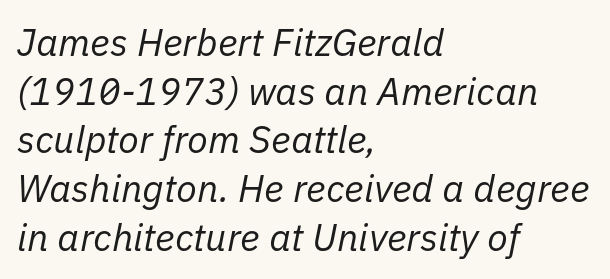
Q: Is the text bold? A: No.
Q: Is the text italic (slanted)? A: Yes, it leans right by about 11 degrees.
Q: Is the text underlined? A: No.
Q: How is the paragraph aligned? A: Left-aligned.
Q: Is the spacing between letters normal or unusually wide? A: Normal.
Q: Is the spacing between lines tight, normal or loose? A: Normal.
Q: Width (condensed, normal, or wide)? A: Normal.
Q: Stroke contrast? A: Low.
Q: x-height? A: Medium.
Q: Monospaced? A: No.
